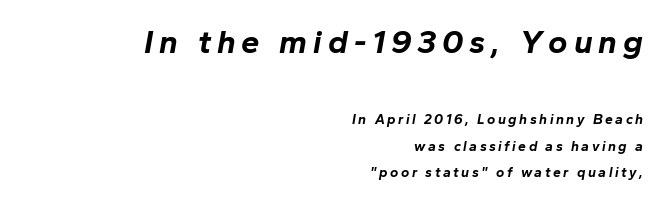
Q: Is the text bold? A: Yes.
Q: Is the text italic (slanted)? A: Yes, it leans right by about 10 degrees.
Q: Is the text underlined? A: No.
Q: How is the paragraph aligned? A: Right-aligned.
Q: Is the spacing between lines tight, normal or loose? A: Loose.
Q: Which block of text is set in a larger size, the first (top) or the second (bottom)? A: The first (top) one.
Q: Width (condensed, normal, or wide)? A: Normal.
Q: Stroke contrast? A: Low.
Q: x-height? A: Medium.
Q: Monospaced? A: No.
